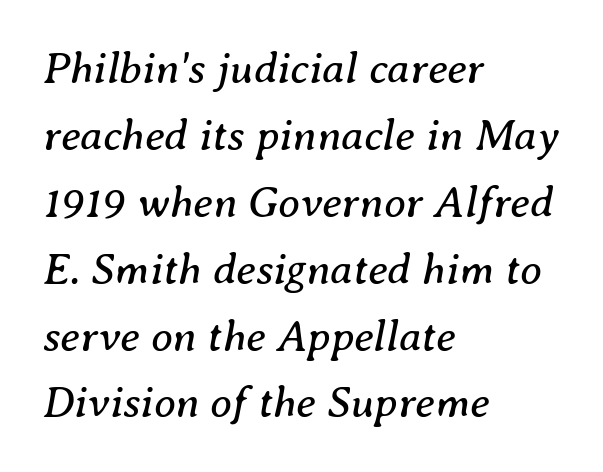
The image shows 44 px regular-weight serif type, italic (leaning right); set left-aligned, normal line spacing (1.52x), normal letter spacing, not underlined; medium stroke contrast and a medium x-height.
